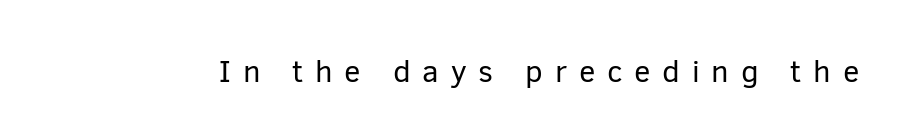
Stem width sits at or under what a default text font uses. This sample uses an upright cut, with every glyph sitting square on the baseline. Only glyphs here, with clear space below each row. You could only call the tracking loose — the letters float apart. Each letter keeps its own natural width here, so spacing adapts to shape.
